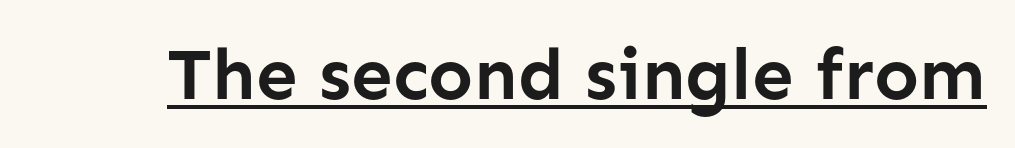
Q: Is the text bold? A: Yes.
Q: Is the text italic (slanted)? A: No, it is upright.
Q: Is the typeface a serif or a sans-serif typeface? A: Sans-serif.
Q: Is the text underlined? A: Yes.
Q: Is the spacing between letters normal or unusually wide? A: Normal.
Q: Width (condensed, normal, or wide)? A: Normal.
Q: Stroke contrast? A: Low.
Q: x-height? A: Medium.
Q: Monospaced? A: No.
